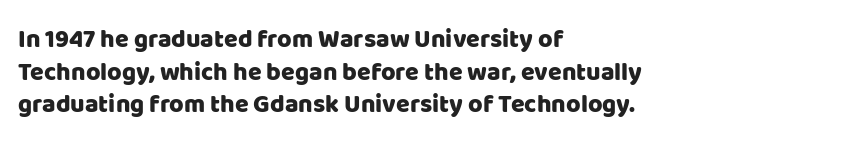
Q: Is the text italic (slanted)? A: No, it is upright.
Q: Is the text underlined? A: No.
Q: How is the paragraph aligned? A: Left-aligned.
Q: Is the spacing between letters normal or unusually wide? A: Normal.
Q: Is the spacing between lines tight, normal or loose? A: Normal.
